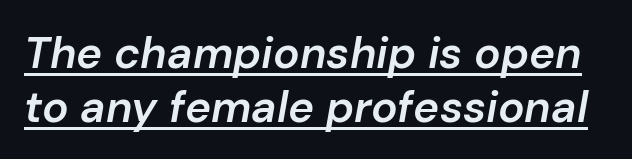
Q: Is the text bold? A: Semi-bold.
Q: Is the text italic (slanted)? A: Yes, it leans right by about 10 degrees.
Q: Is the text underlined? A: Yes.
Q: Is the spacing between letters normal or unusually wide? A: Normal.
Q: Width (condensed, normal, or wide)? A: Normal.
Q: Stroke contrast? A: Low.
Q: x-height? A: Medium.
Q: Monospaced? A: No.
